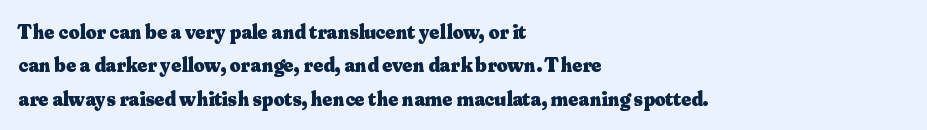
The image shows 21 px bold type, upright; set left-aligned, normal line spacing (1.59x), normal letter spacing, not underlined.
